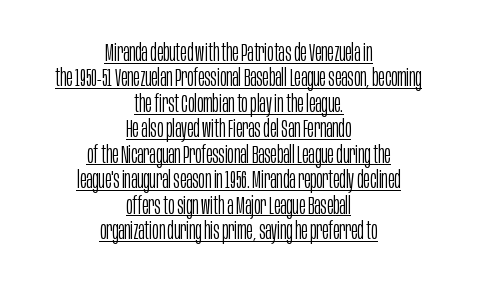
{"italic": "no", "bold": "no", "underline": "yes", "align": "center", "line_spacing": "tight", "line_spacing_ratio": 1.06, "letter_spacing": "normal", "letter_spacing_em": 0.0, "glyph_px": 24}
